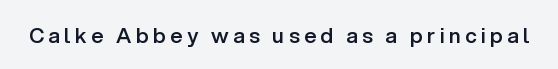
Q: Is the text bold? A: Semi-bold.
Q: Is the text italic (slanted)? A: No, it is upright.
Q: Is the text underlined? A: No.
Q: Is the spacing between letters normal or unusually wide? A: Unusually wide.
